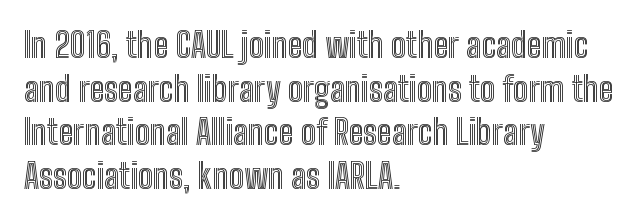
The line texture is even and compact thanks to regular tracking. Horizontal alignment here is leftward, the default for most running prose. Proportional: the letters do not fall into vertical columns. Each new line begins a customary step beneath the previous one.
